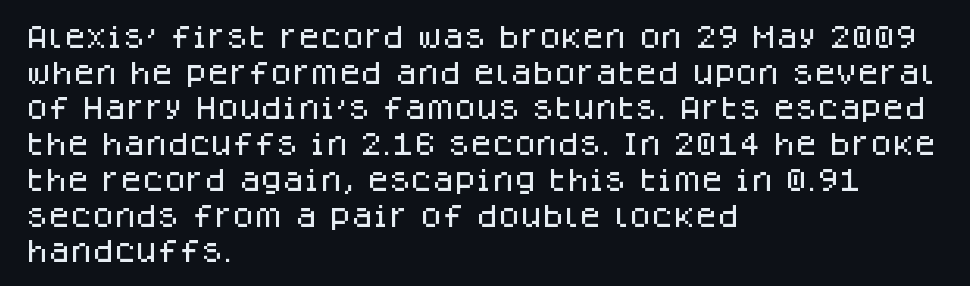
{"italic": "no", "underline": "no", "align": "left", "line_spacing": "normal", "line_spacing_ratio": 1.43, "letter_spacing": "normal", "letter_spacing_em": 0.0, "glyph_px": 25}
